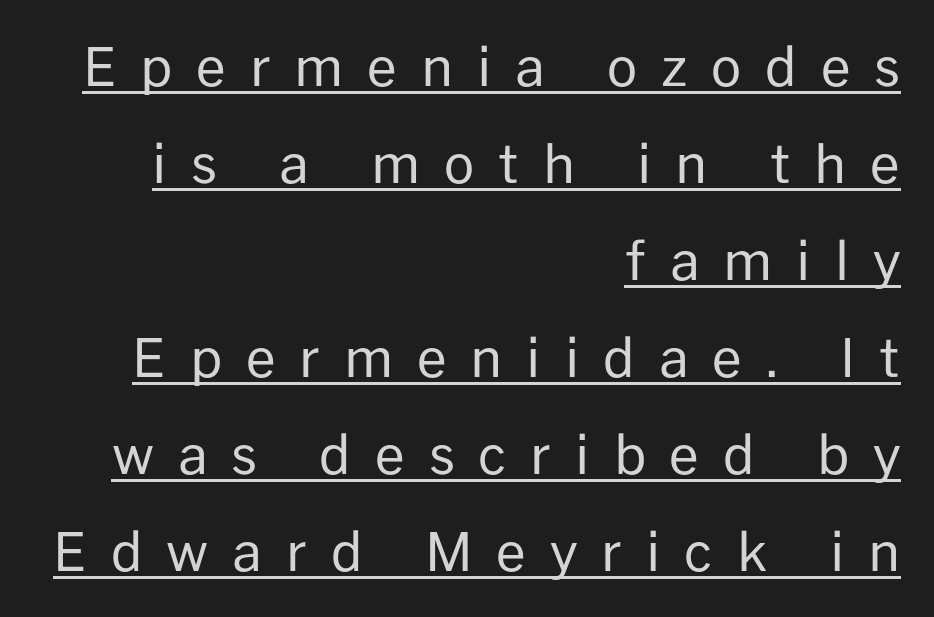
Q: Is the text bold? A: No.
Q: Is the text italic (slanted)? A: No, it is upright.
Q: Is the typeface a serif or a sans-serif typeface? A: Sans-serif.
Q: Is the text underlined? A: Yes.
Q: How is the paragraph aligned? A: Right-aligned.
Q: Is the spacing between letters normal or unusually wide? A: Unusually wide.
Q: Width (condensed, normal, or wide)? A: Normal.
Q: Stroke contrast? A: Low.
Q: x-height? A: Medium.
Q: Monospaced? A: No.
